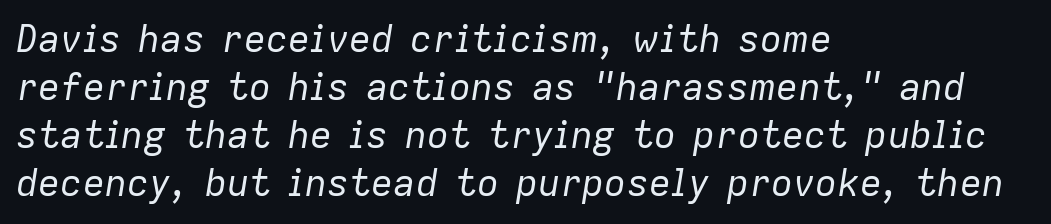
{"italic": "yes", "lean": "right", "slant_degrees": 9, "bold": "no", "weight": "regular", "width": "normal", "stroke_contrast": "low", "x_height": "medium", "monospaced": "no", "underline": "no", "align": "left", "line_spacing": "normal", "line_spacing_ratio": 1.3, "letter_spacing": "normal", "letter_spacing_em": 0.0, "glyph_px": 37}
